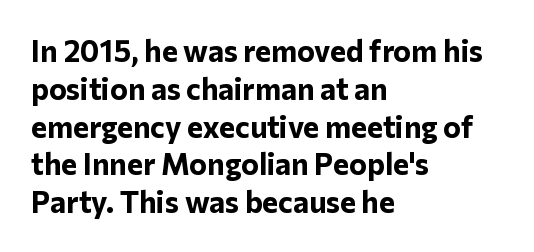
The image shows 30 px bold sans-serif type, upright; set left-aligned, normal line spacing (1.26x), normal letter spacing, not underlined; low stroke contrast and a medium x-height.
